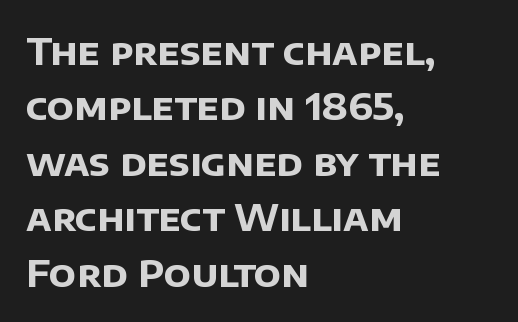
Q: Is the text bold? A: Yes.
Q: Is the typeface a serif or a sans-serif typeface? A: Sans-serif.
Q: Is the text underlined? A: No.
Q: How is the paragraph aligned? A: Left-aligned.
Q: Is the spacing between letters normal or unusually wide? A: Normal.
Q: Is the spacing between lines tight, normal or loose? A: Normal.
Q: Width (condensed, normal, or wide)? A: Normal.
Q: Stroke contrast? A: Low.
Q: x-height? A: Large.
Q: Monospaced? A: No.
